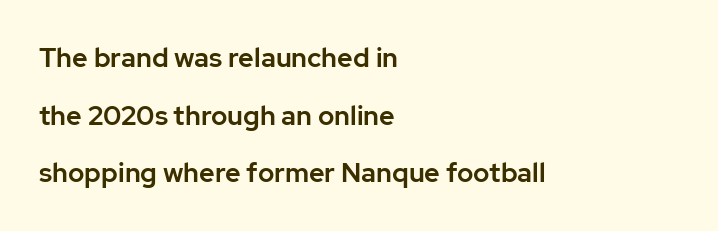
Q: Is the text italic (slanted)? A: No, it is upright.
Q: Is the text underlined? A: No.
Q: How is the paragraph aligned? A: Left-aligned.
Q: Is the spacing between letters normal or unusually wide? A: Normal.
Q: Is the spacing between lines tight, normal or loose? A: Loose.
